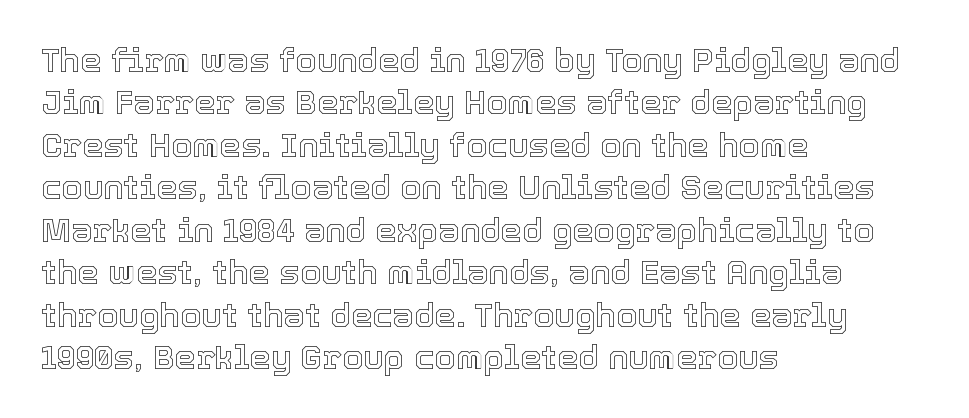
Q: Is the text italic (slanted)? A: No, it is upright.
Q: Is the text underlined? A: No.
Q: How is the paragraph aligned? A: Left-aligned.
Q: Is the spacing between letters normal or unusually wide? A: Normal.
Q: Is the spacing between lines tight, normal or loose? A: Normal.
Q: Width (condensed, normal, or wide)? A: Normal.
Q: x-height? A: Medium.
Q: Monospaced? A: No.
